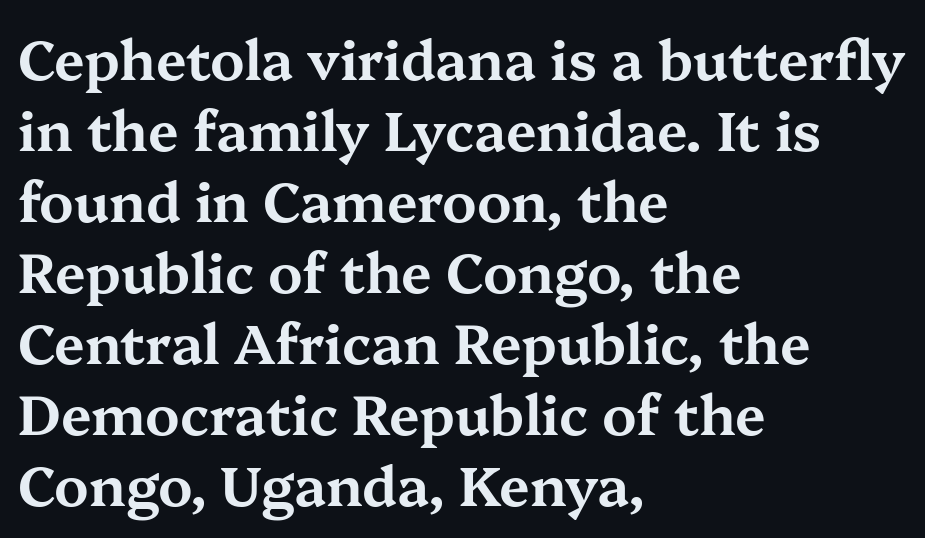
Nope, not italic — everything's standing straight. Each new line begins a customary step beneath the previous one. Notice how the passage keeps a crisp vertical edge on the left only. You could not count columns in this text — the font is proportionally spaced. Nobody drew a line under any word here.
